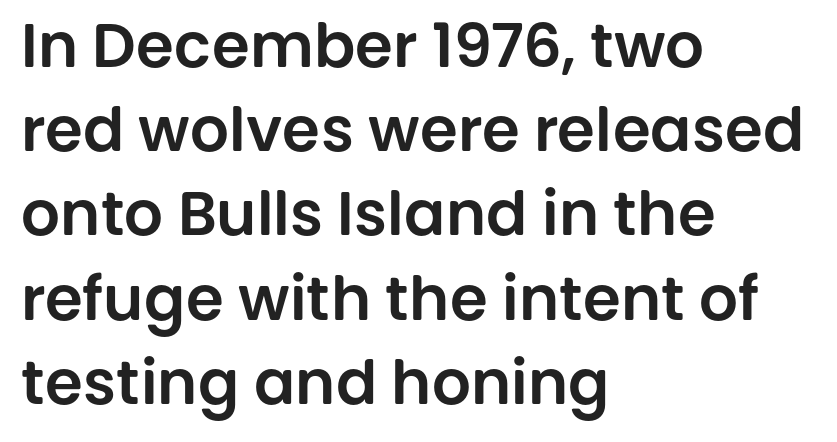
{"serif": "no", "italic": "no", "width": "normal", "stroke_contrast": "low", "x_height": "large", "monospaced": "no", "underline": "no", "align": "left", "line_spacing": "normal", "line_spacing_ratio": 1.38, "letter_spacing": "normal", "letter_spacing_em": 0.0, "glyph_px": 61}
